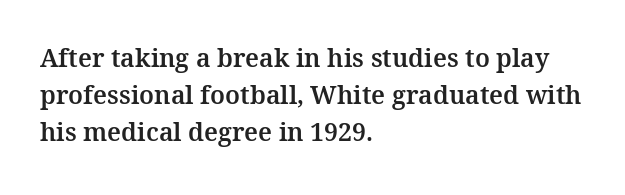
The space beneath each line is pristine and unruled. Compared with typical paragraphs, the rows here are spaced about the same. Notice how the passage keeps a crisp vertical edge on the left only. Short note: letters normally spaced.
